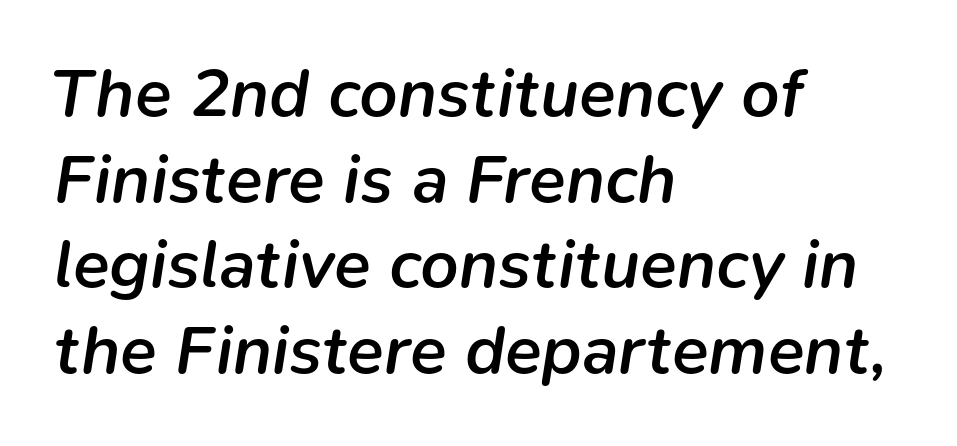
{"italic": "yes", "lean": "right", "slant_degrees": 9, "bold": "semi", "weight": "semibold", "width": "normal", "stroke_contrast": "low", "x_height": "medium", "monospaced": "no", "underline": "no", "align": "left", "line_spacing": "normal", "line_spacing_ratio": 1.26, "letter_spacing": "normal", "letter_spacing_em": 0.0, "glyph_px": 68}
